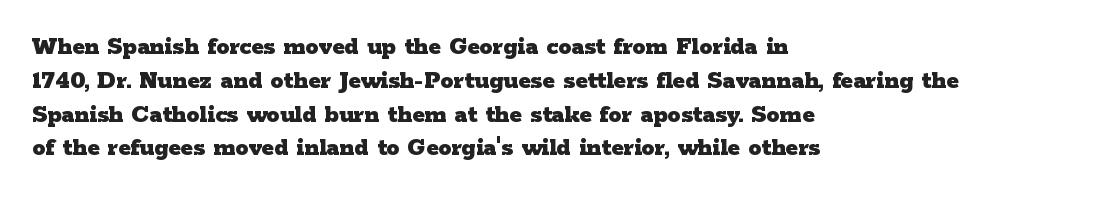
Notice how the stems are strictly vertical — no italics here. The passage shown is emphatically bold. Students, observe: this is what conventionally led text looks like. You could call the tracking neutral — neither tight nor loose. The ragged edge is on the right, which tells us the setting is flush left. Descenders are the only things crossing below the line.
